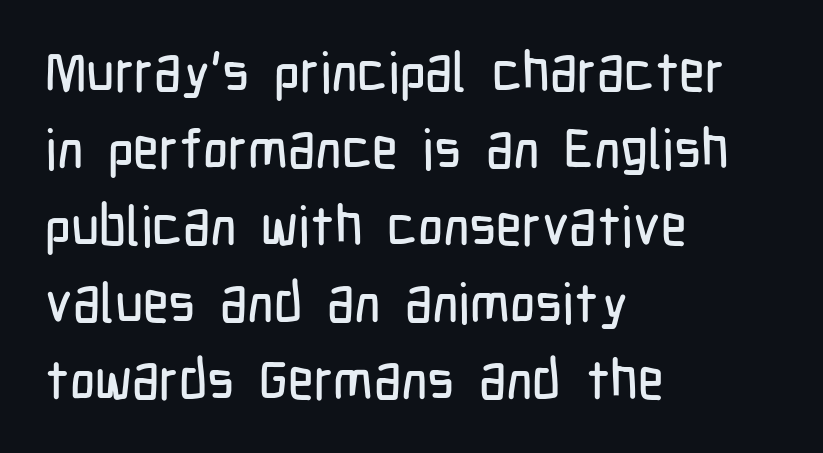
You can tell from the bare stems that sans-serif type was used. Plain, unruled lines of type. In terms of posture, this sample is upright. If you drew a ruler down the left edge, every line would touch it. The rendering uses natural spacing where letterforms have individual widths. Baseline-to-baseline distance is the conventional proportion of letter height.
